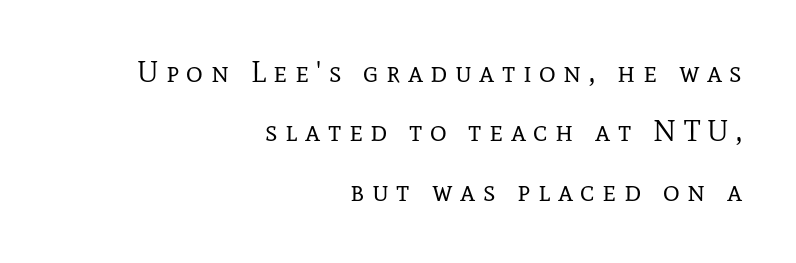
Q: Is the text bold? A: No.
Q: Is the text italic (slanted)? A: No, it is upright.
Q: Is the typeface a serif or a sans-serif typeface? A: Serif.
Q: Is the text underlined? A: No.
Q: How is the paragraph aligned? A: Right-aligned.
Q: Is the spacing between letters normal or unusually wide? A: Unusually wide.
Q: Is the spacing between lines tight, normal or loose? A: Loose.
Q: Width (condensed, normal, or wide)? A: Normal.
Q: Stroke contrast? A: Low.
Q: x-height? A: Medium.
Q: Monospaced? A: No.
